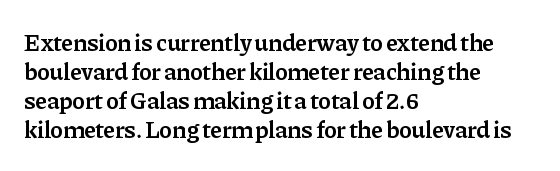
{"italic": "no", "bold": "semi", "underline": "no", "align": "left", "line_spacing_ratio": 1.21, "letter_spacing": "normal", "letter_spacing_em": 0.0, "glyph_px": 24}
